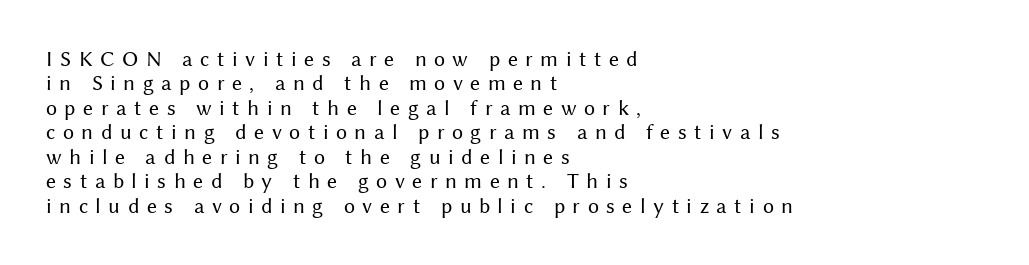
Q: Is the text bold? A: No.
Q: Is the text italic (slanted)? A: No, it is upright.
Q: Is the text underlined? A: No.
Q: How is the paragraph aligned? A: Left-aligned.
Q: Is the spacing between letters normal or unusually wide? A: Unusually wide.
Q: Is the spacing between lines tight, normal or loose? A: Tight.
